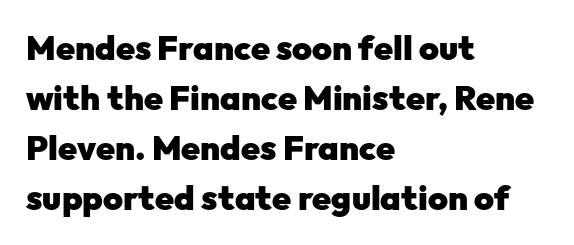
The image shows 34 px heavy sans-serif type, upright; set left-aligned, normal line spacing (1.47x), normal letter spacing, not underlined; low stroke contrast and a medium x-height.
